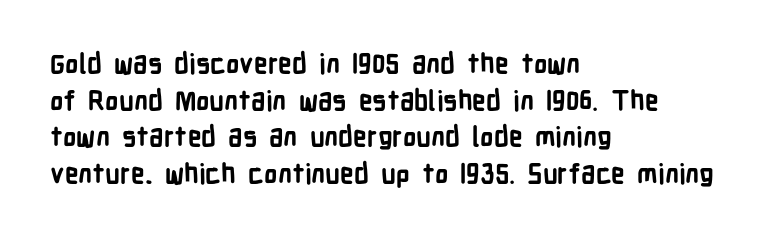
Casual observation: everything's shoved over to the left. Look at the tracking — it's just the regular setting, nothing added. The rendering uses a moderate line-height, typical for paragraphs. Decoration check: the copy has no underline. The face used here has the dense, thick strokes of a bold. The typography opts for an upright posture over an oblique one.
